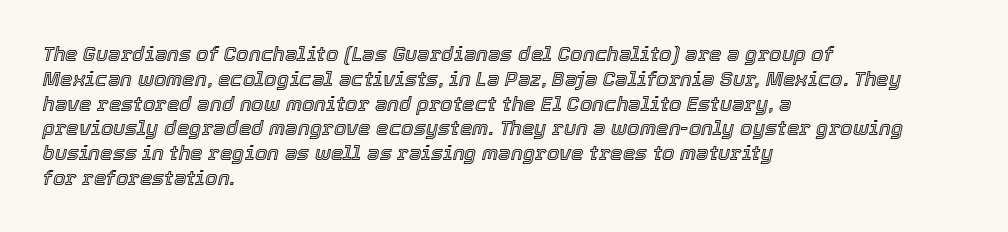
The image shows 20 px text type, italic (leaning right); set left-aligned, line spacing 1.24x, normal letter spacing, not underlined.
